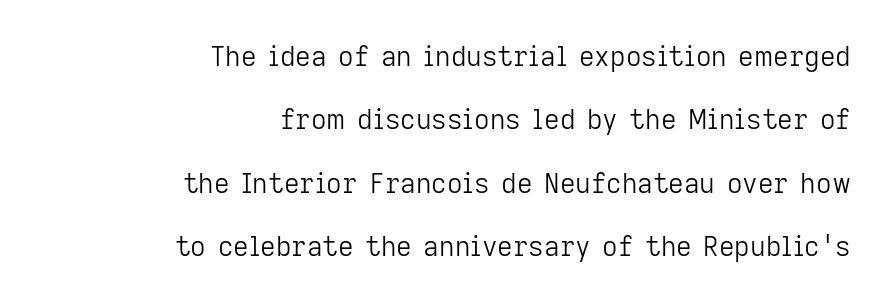
Has an underline been added? It has not. Where is the straight margin? On the right. Is the stroke heavy? The answer is a plain regular-or-lighter. Does extra space separate the letters? No, they use regular spacing.
